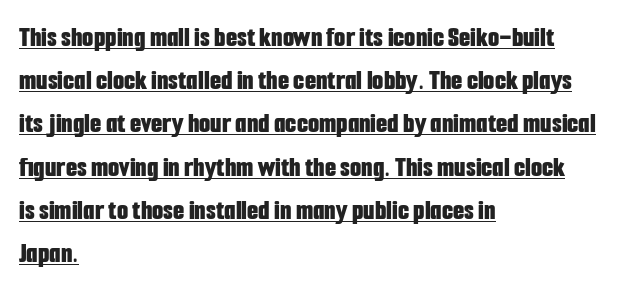
{"serif": "no", "italic": "no", "bold": "yes", "weight": "bold", "width": "condensed", "stroke_contrast": "low", "x_height": "medium", "monospaced": "no", "underline": "yes", "align": "left", "line_spacing": "normal", "line_spacing_ratio": 1.49, "letter_spacing": "normal", "letter_spacing_em": 0.0, "glyph_px": 29}
